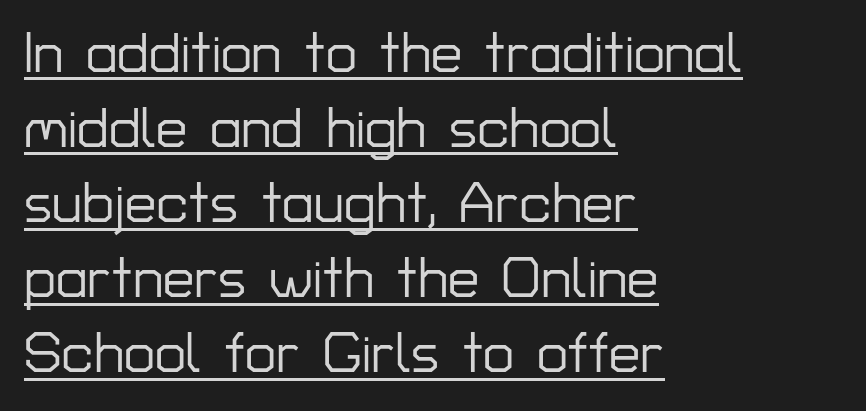
The image shows 56 px sans-serif type, upright; set left-aligned, normal line spacing (1.34x), normal letter spacing, underlined; low stroke contrast and a medium x-height.
